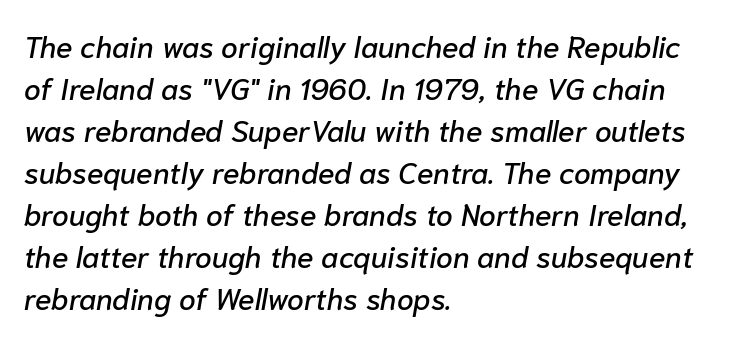
Q: Is the text italic (slanted)? A: Yes, it leans right by about 10 degrees.
Q: Is the text underlined? A: No.
Q: How is the paragraph aligned? A: Left-aligned.
Q: Is the spacing between letters normal or unusually wide? A: Normal.
Q: Is the spacing between lines tight, normal or loose? A: Normal.
Q: Width (condensed, normal, or wide)? A: Normal.
Q: Stroke contrast? A: Low.
Q: x-height? A: Medium.
Q: Monospaced? A: No.
